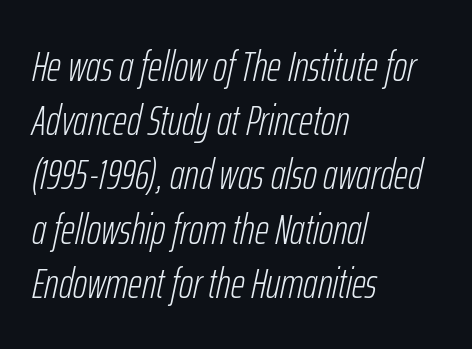
Q: Is the text bold? A: No.
Q: Is the text italic (slanted)? A: Yes, it leans right by about 12 degrees.
Q: Is the text underlined? A: No.
Q: How is the paragraph aligned? A: Left-aligned.
Q: Is the spacing between letters normal or unusually wide? A: Normal.
Q: Is the spacing between lines tight, normal or loose? A: Normal.
Q: Width (condensed, normal, or wide)? A: Condensed.
Q: Stroke contrast? A: Low.
Q: x-height? A: Medium.
Q: Monospaced? A: No.
